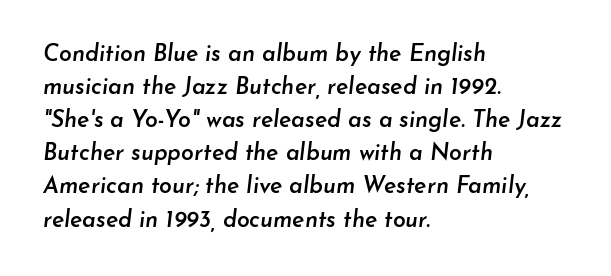
Q: Is the text bold? A: Semi-bold.
Q: Is the text italic (slanted)? A: Yes, it leans right by about 7 degrees.
Q: Is the text underlined? A: No.
Q: How is the paragraph aligned? A: Left-aligned.
Q: Is the spacing between letters normal or unusually wide? A: Normal.
Q: Is the spacing between lines tight, normal or loose? A: Normal.
